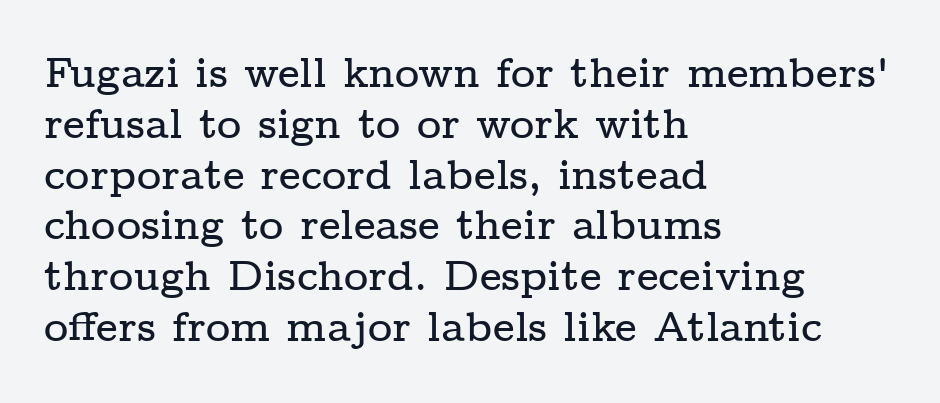
{"serif": "yes", "italic": "no", "width": "wide", "stroke_contrast": "low", "x_height": "medium", "monospaced": "no", "underline": "no", "align": "left", "line_spacing_ratio": 1.21, "letter_spacing": "normal", "letter_spacing_em": 0.0, "glyph_px": 42}
